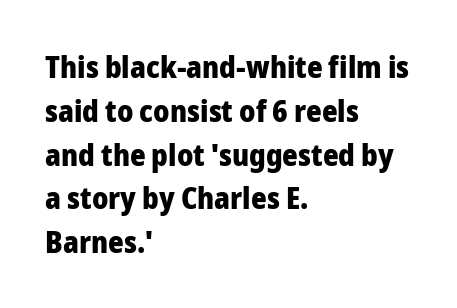
Q: Is the text bold? A: Yes.
Q: Is the text italic (slanted)? A: No, it is upright.
Q: Is the typeface a serif or a sans-serif typeface? A: Sans-serif.
Q: Is the text underlined? A: No.
Q: How is the paragraph aligned? A: Left-aligned.
Q: Is the spacing between letters normal or unusually wide? A: Normal.
Q: Is the spacing between lines tight, normal or loose? A: Normal.
Q: Width (condensed, normal, or wide)? A: Normal.
Q: Stroke contrast? A: Low.
Q: x-height? A: Medium.
Q: Monospaced? A: No.
